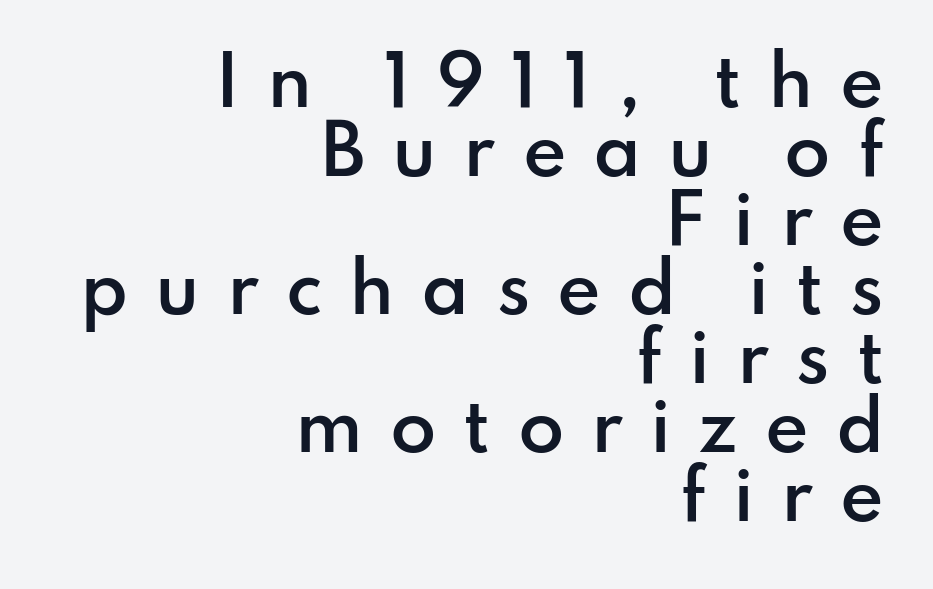
{"serif": "no", "italic": "no", "bold": "semi", "weight": "semibold", "width": "normal", "stroke_contrast": "low", "x_height": "small", "monospaced": "no", "underline": "no", "align": "right", "line_spacing": "tight", "line_spacing_ratio": 1.03, "letter_spacing": "wide", "letter_spacing_em": 0.4, "glyph_px": 67}
